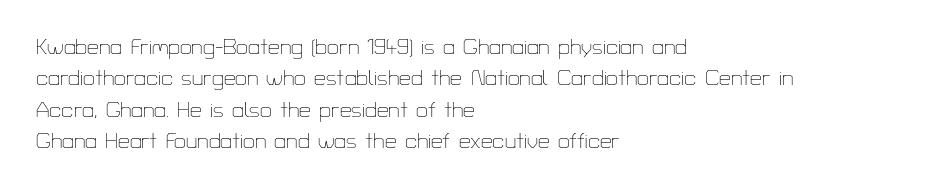
Q: Is the text bold? A: No.
Q: Is the text italic (slanted)? A: No, it is upright.
Q: Is the text underlined? A: No.
Q: How is the paragraph aligned? A: Left-aligned.
Q: Is the spacing between letters normal or unusually wide? A: Normal.
Q: Is the spacing between lines tight, normal or loose? A: Normal.
